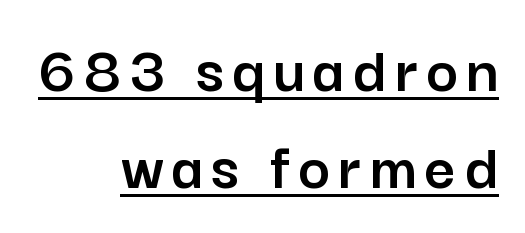
The image shows 68 px sans-serif type, upright; set right-aligned, normal line spacing (1.42x), underlined; low stroke contrast and a medium x-height.
